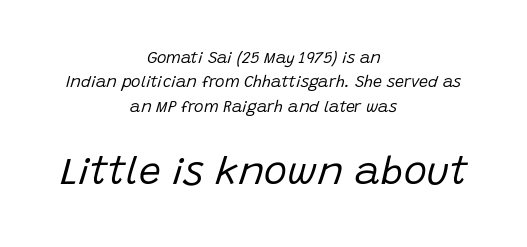
The image shows 39 px regular-weight type, italic (leaning right); set centered, normal line spacing (1.52x), normal letter spacing, not underlined; the second (bottom) block is 2.44x larger; low stroke contrast and a large x-height.
